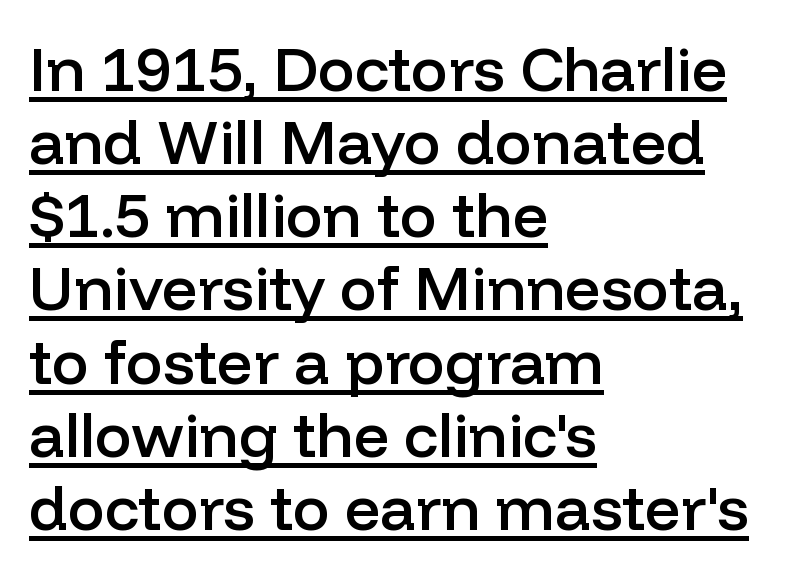
The image shows 62 px semibold sans-serif type, upright; set left-aligned, line spacing 1.18x, normal letter spacing, underlined; low stroke contrast and a medium x-height.
